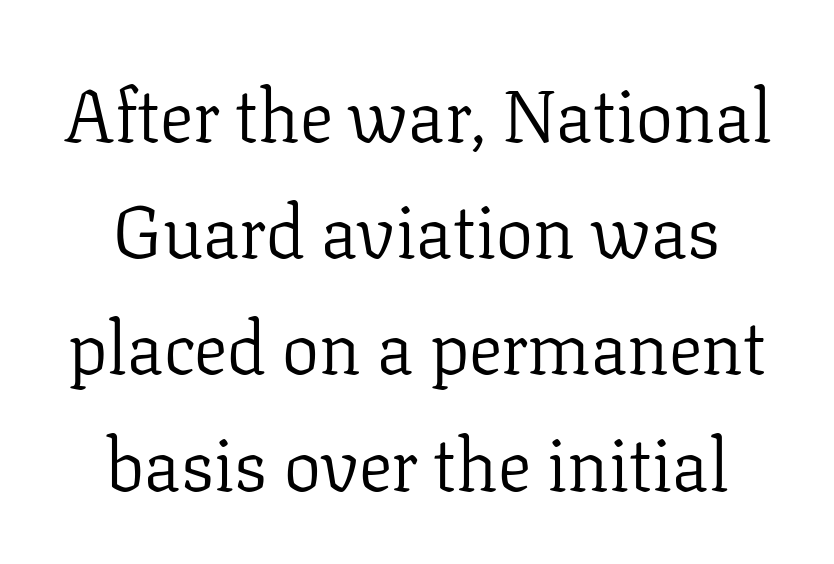
Q: Is the text bold? A: No.
Q: Is the text italic (slanted)? A: No, it is upright.
Q: Is the typeface a serif or a sans-serif typeface? A: Serif.
Q: Is the text underlined? A: No.
Q: How is the paragraph aligned? A: Centered.
Q: Is the spacing between letters normal or unusually wide? A: Normal.
Q: Is the spacing between lines tight, normal or loose? A: Normal.
Q: Width (condensed, normal, or wide)? A: Normal.
Q: Stroke contrast? A: Low.
Q: x-height? A: Medium.
Q: Monospaced? A: No.
